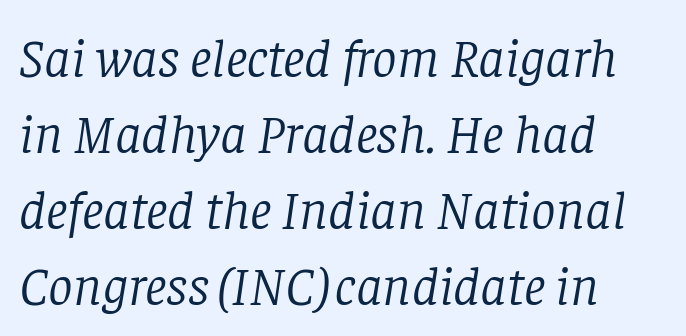
{"serif": "yes", "italic": "yes", "lean": "right", "slant_degrees": 8, "bold": "no", "weight": "light", "width": "normal", "stroke_contrast": "low", "x_height": "large", "monospaced": "no", "underline": "no", "align": "left", "line_spacing": "normal", "line_spacing_ratio": 1.38, "letter_spacing": "normal", "letter_spacing_em": 0.0, "glyph_px": 55}
